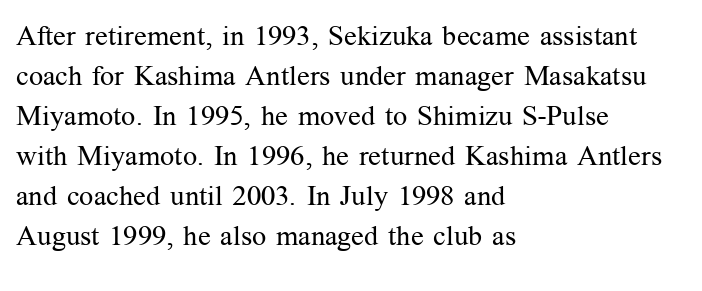
The image shows 28 px regular-weight serif type, upright; set left-aligned, normal line spacing (1.43x), normal letter spacing, not underlined; medium stroke contrast and a medium x-height.
